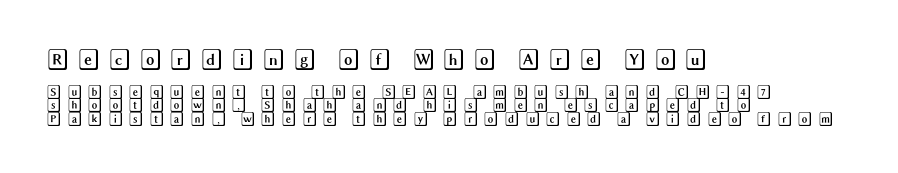
{"italic": "no", "underline": "no", "align": "left", "line_spacing": "tight", "line_spacing_ratio": 0.96, "letter_spacing": "wide", "letter_spacing_em": 0.37, "larger_block": "first", "size_ratio": 1.5, "glyph_px": 21}
